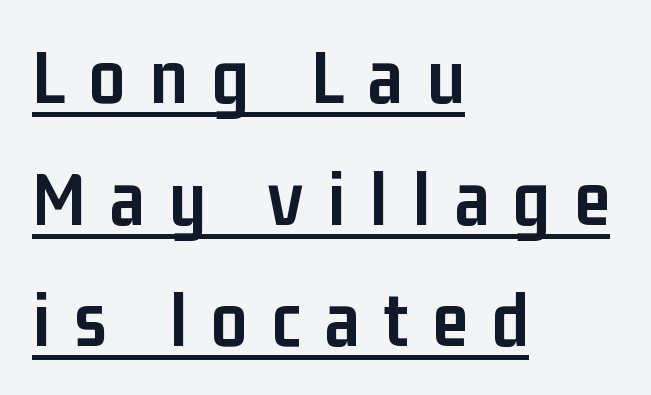
Regarding serifs, this sample does without them. The string is rendered with underlining switched on. Designer's note — italics off, roman on. The letters advance in unequal steps, a hallmark of proportional type. There is plenty of visible air inserted between adjacent glyphs.
